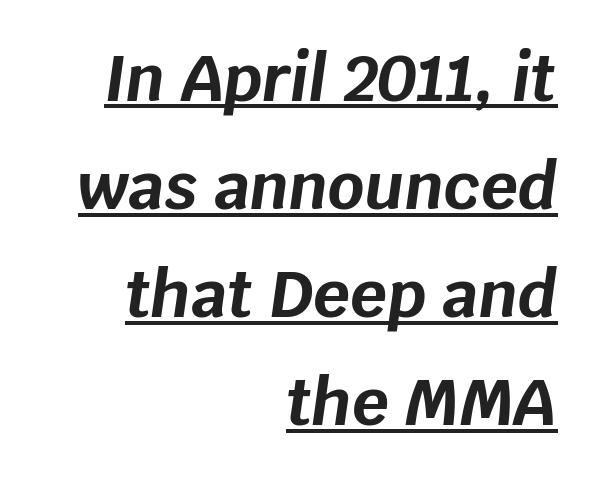
{"italic": "yes", "lean": "right", "slant_degrees": 8, "bold": "yes", "weight": "bold", "width": "normal", "stroke_contrast": "low", "x_height": "large", "monospaced": "no", "underline": "yes", "align": "right", "line_spacing": "normal", "line_spacing_ratio": 1.69, "letter_spacing": "normal", "letter_spacing_em": 0.0, "glyph_px": 64}
